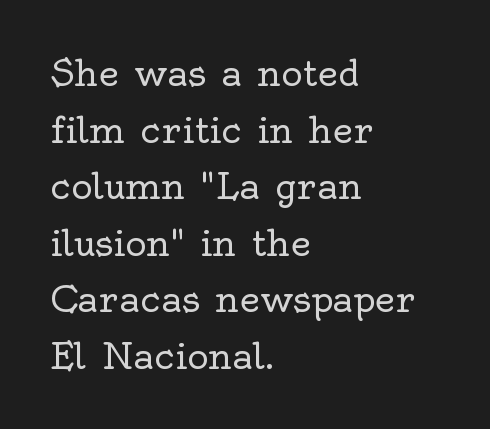
The image shows 36 px regular-weight serif type, upright; set left-aligned, normal line spacing (1.57x), normal letter spacing, not underlined; a small x-height.
